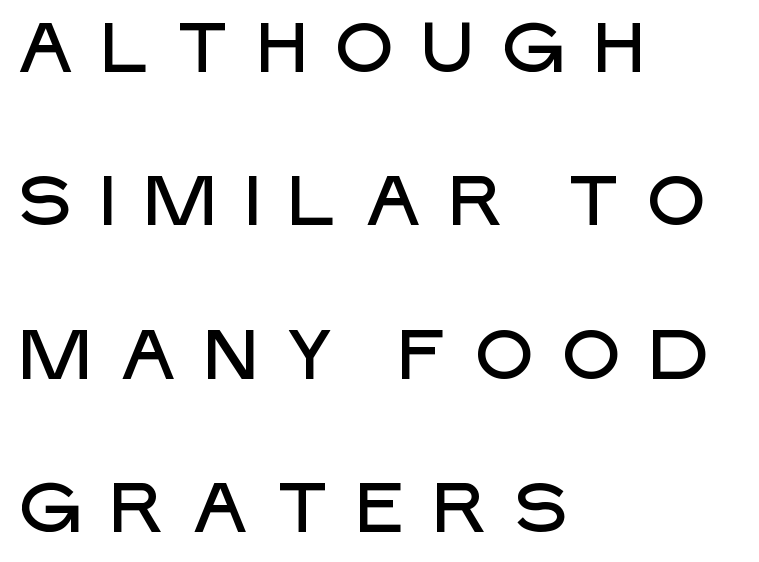
What stands out about the letter spacing? Its width — letters are far apart. This sample has the flowing, uneven cadence of proportional lettering. The glyphs in this specimen are sans serif. Upright lettering throughout.
